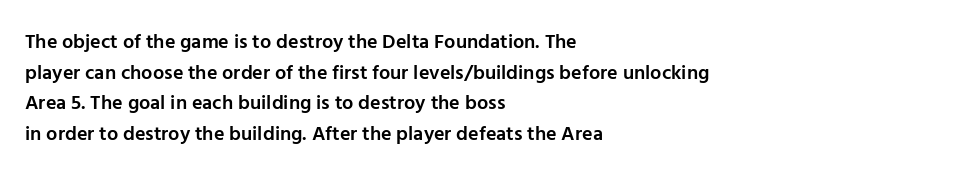
{"italic": "no", "bold": "semi", "underline": "no", "align": "left", "line_spacing": "normal", "line_spacing_ratio": 1.53, "letter_spacing": "normal", "letter_spacing_em": 0.0, "glyph_px": 20}
